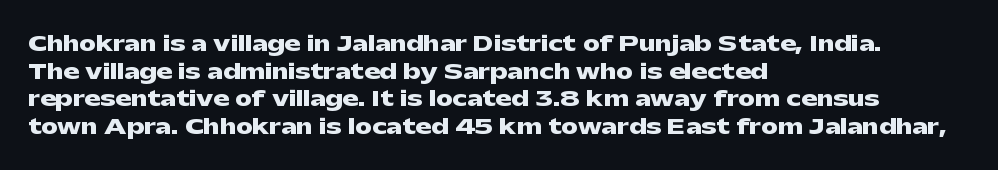
The image shows 21 px bold type, upright; set left-aligned, normal line spacing (1.31x), normal letter spacing, not underlined.
